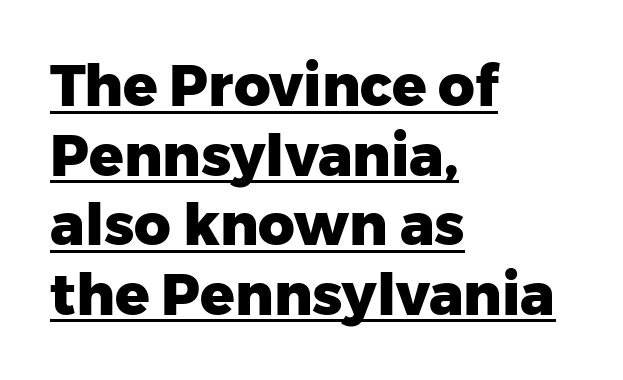
The image shows 57 px heavy sans-serif type, upright; set left-aligned, line spacing 1.22x, normal letter spacing, underlined; low stroke contrast and a medium x-height.
